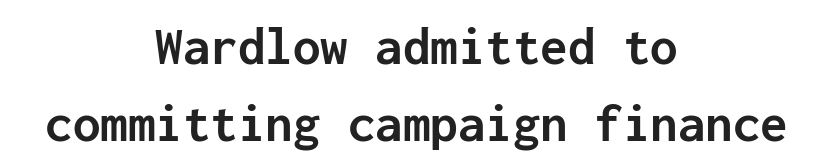
The rendering keeps characters at their native spacing. Neither beginnings nor endings align; midpoints do. Regarding leading, the lines here are spaced in the standard way. Rendered with straight, roman letterforms. Each row of text sits above clean, open space. This is sans-serif lettering, the kind often seen on screens and signage.
